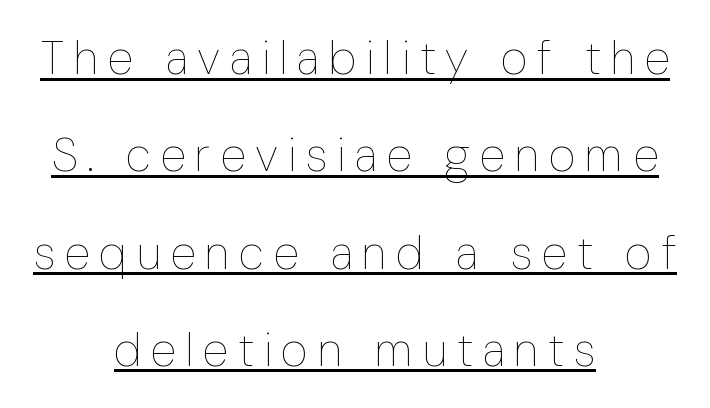
The image shows 47 px thin, condensed type, upright; set centered, loose line spacing (2.07x), unusually wide letter spacing (+0.21 em), underlined; low stroke contrast and a medium x-height.
